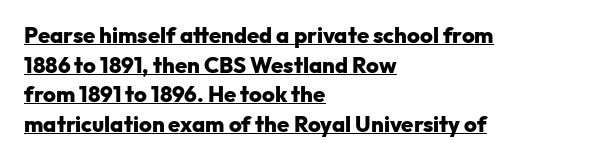
The image shows 22 px bold type, upright; set left-aligned, normal line spacing (1.35x), normal letter spacing, underlined.
